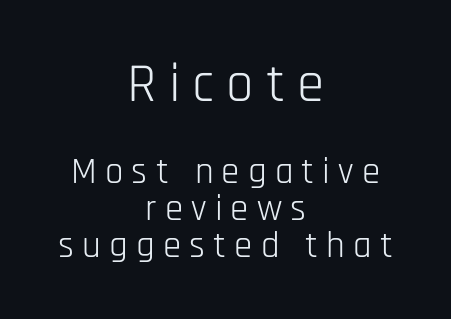
The image shows 55 px light, condensed sans-serif type, upright; set centered, tight line spacing (1.0x), unusually wide letter spacing (+0.22 em), not underlined; the first (top) block is 1.49x larger; low stroke contrast and a large x-height.
